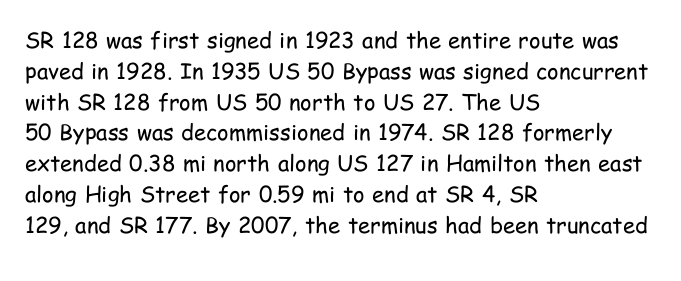
Q: Is the text bold? A: No.
Q: Is the text italic (slanted)? A: No, it is upright.
Q: Is the text underlined? A: No.
Q: How is the paragraph aligned? A: Left-aligned.
Q: Is the spacing between letters normal or unusually wide? A: Normal.
Q: Is the spacing between lines tight, normal or loose? A: Normal.
